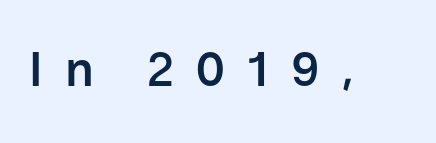
{"serif": "no", "italic": "no", "bold": "semi", "weight": "semibold", "width": "normal", "stroke_contrast": "low", "x_height": "medium", "monospaced": "no", "underline": "no", "letter_spacing": "wide", "letter_spacing_em": 0.44, "glyph_px": 49}
